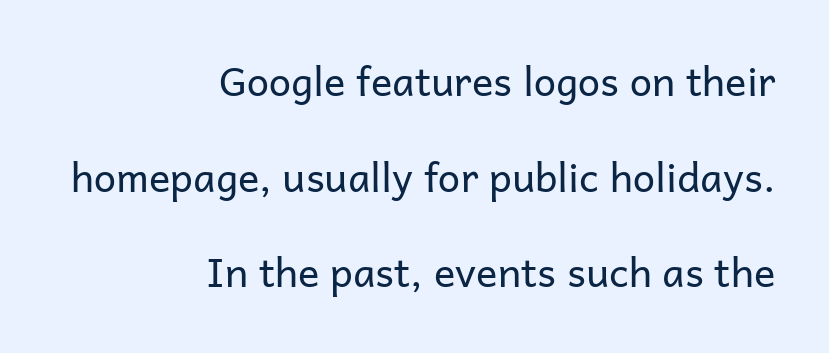
Q: Is the text bold? A: No.
Q: Is the text italic (slanted)? A: No, it is upright.
Q: Is the typeface a serif or a sans-serif typeface? A: Sans-serif.
Q: Is the text underlined? A: No.
Q: How is the paragraph aligned? A: Right-aligned.
Q: Is the spacing between letters normal or unusually wide? A: Normal.
Q: Is the spacing between lines tight, normal or loose? A: Loose.
Q: Width (condensed, normal, or wide)? A: Normal.
Q: Stroke contrast? A: Low.
Q: x-height? A: Medium.
Q: Monospaced? A: No.
